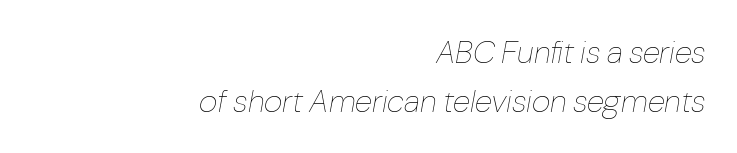
Q: Is the text bold? A: No.
Q: Is the text italic (slanted)? A: Yes, it leans right by about 10 degrees.
Q: Is the text underlined? A: No.
Q: How is the paragraph aligned? A: Right-aligned.
Q: Is the spacing between letters normal or unusually wide? A: Normal.
Q: Is the spacing between lines tight, normal or loose? A: Normal.
Q: Width (condensed, normal, or wide)? A: Normal.
Q: Stroke contrast? A: Low.
Q: x-height? A: Medium.
Q: Monospaced? A: No.
